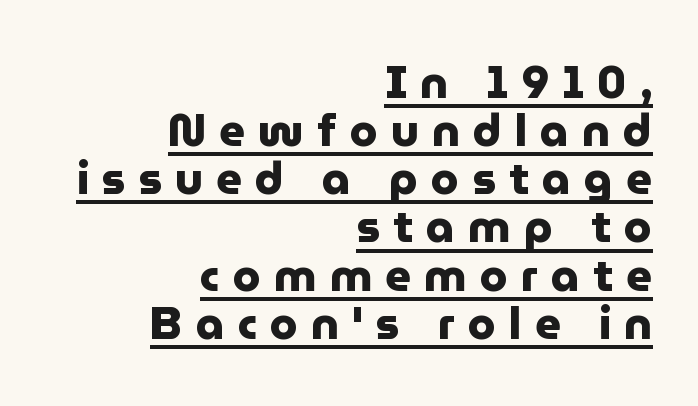
Q: Is the text bold? A: Yes.
Q: Is the text italic (slanted)? A: No, it is upright.
Q: Is the typeface a serif or a sans-serif typeface? A: Sans-serif.
Q: Is the text underlined? A: Yes.
Q: How is the paragraph aligned? A: Right-aligned.
Q: Is the spacing between letters normal or unusually wide? A: Unusually wide.
Q: Is the spacing between lines tight, normal or loose? A: Tight.
Q: Width (condensed, normal, or wide)? A: Normal.
Q: Stroke contrast? A: Low.
Q: x-height? A: Medium.
Q: Monospaced? A: No.
